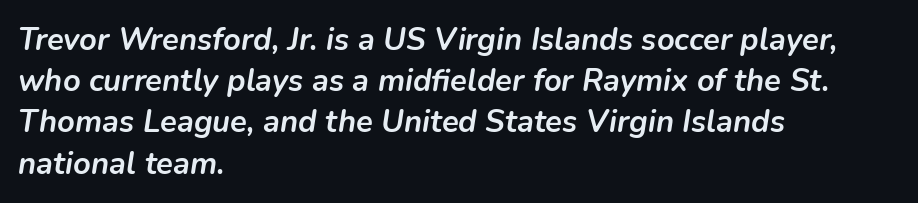
Q: Is the text bold? A: Yes.
Q: Is the text italic (slanted)? A: Yes, it leans right by about 9 degrees.
Q: Is the text underlined? A: No.
Q: How is the paragraph aligned? A: Left-aligned.
Q: Is the spacing between letters normal or unusually wide? A: Normal.
Q: Is the spacing between lines tight, normal or loose? A: Normal.
Q: Width (condensed, normal, or wide)? A: Normal.
Q: Stroke contrast? A: Low.
Q: x-height? A: Medium.
Q: Monospaced? A: No.
